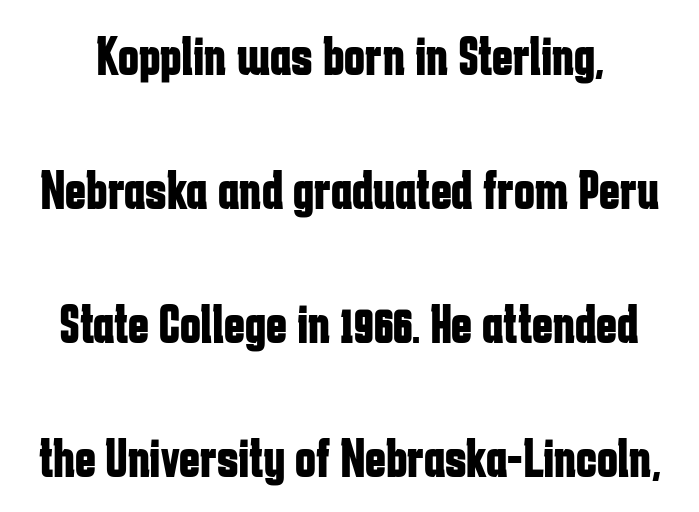
The vertical gap from one line to the next is large. You could not count columns in this text — the font is proportionally spaced. Each row of text sits above clean, open space. Unlike italic type, these characters show no tilt at all.
